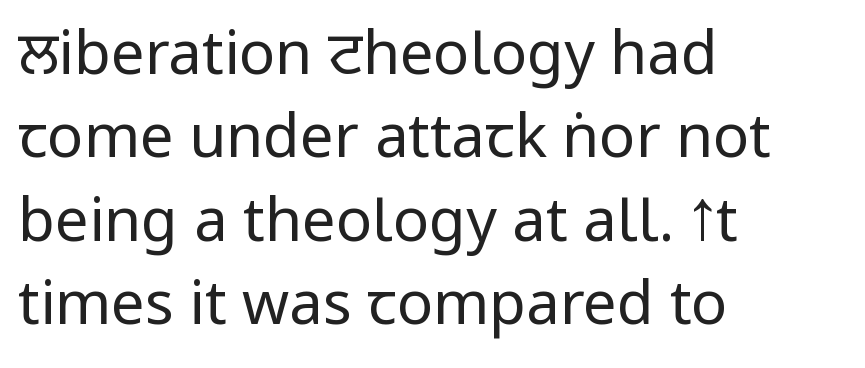
The rendering keeps characters at their native spacing. The specimen omits any rule beneath the text block's lines. This sample keeps an unexceptional amount of space between lines. Every stem runs plumb, perpendicular to the baseline.
